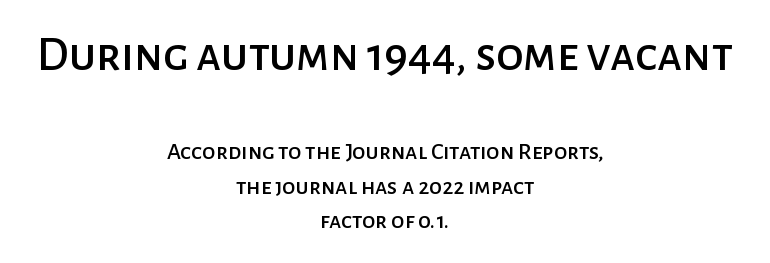
Q: Is the text italic (slanted)? A: No, it is upright.
Q: Is the typeface a serif or a sans-serif typeface? A: Sans-serif.
Q: Is the text underlined? A: No.
Q: How is the paragraph aligned? A: Centered.
Q: Is the spacing between letters normal or unusually wide? A: Normal.
Q: Is the spacing between lines tight, normal or loose? A: Normal.
Q: Which block of text is set in a larger size, the first (top) or the second (bottom)? A: The first (top) one.
Q: Width (condensed, normal, or wide)? A: Normal.
Q: Stroke contrast? A: Low.
Q: x-height? A: Medium.
Q: Monospaced? A: No.
